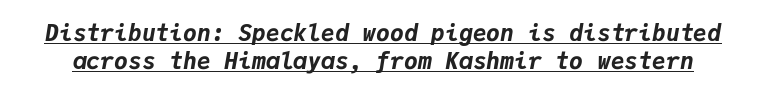
Is the type bold? Yes — the strokes are clearly thick and heavy. Standard letterfit; no display-style spreading of the glyphs. Has an underline been added? It has. If you drew a line through each stem, it would be angled.
